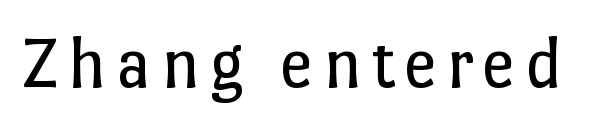
{"italic": "no", "bold": "no", "weight": "regular", "width": "normal", "stroke_contrast": "low", "x_height": "medium", "monospaced": "no", "underline": "no", "glyph_px": 75}
